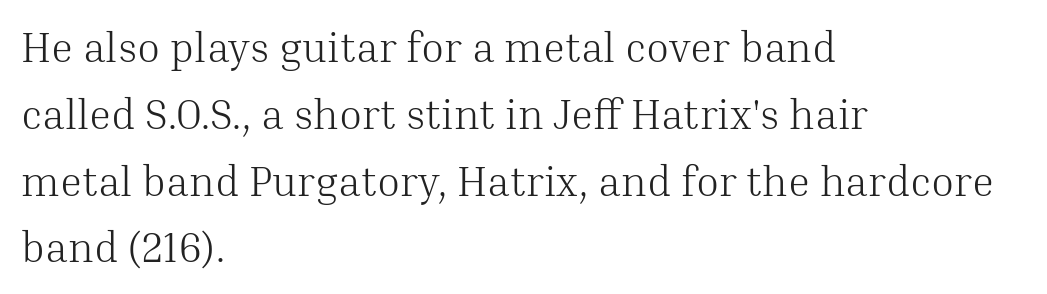
The image shows 42 px light serif type, upright; set left-aligned, normal line spacing (1.59x), normal letter spacing, not underlined; medium stroke contrast and a medium x-height.
